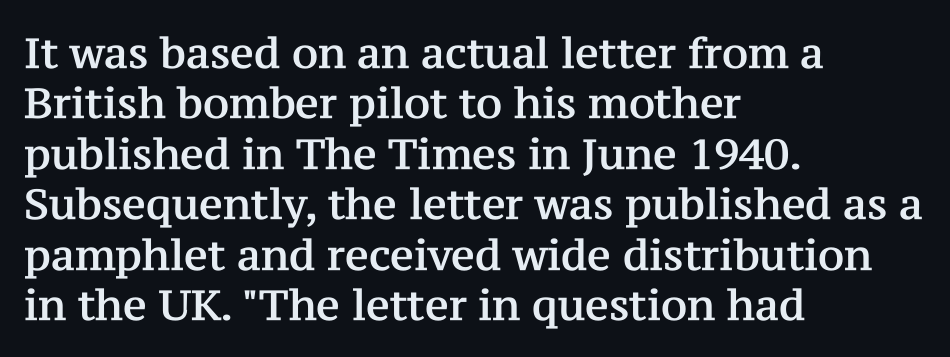
The image shows 42 px serif type, upright; set left-aligned, line spacing 1.2x, normal letter spacing, not underlined; medium stroke contrast and a medium x-height.
